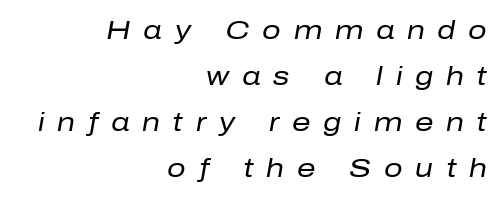
A typesetter would mark this as italic. The letters look calm and open, with moderate or lighter stems. Glance below the letters and you will spot only blank space. Look at the tracking — it's clearly loosened, letters drifting apart.
